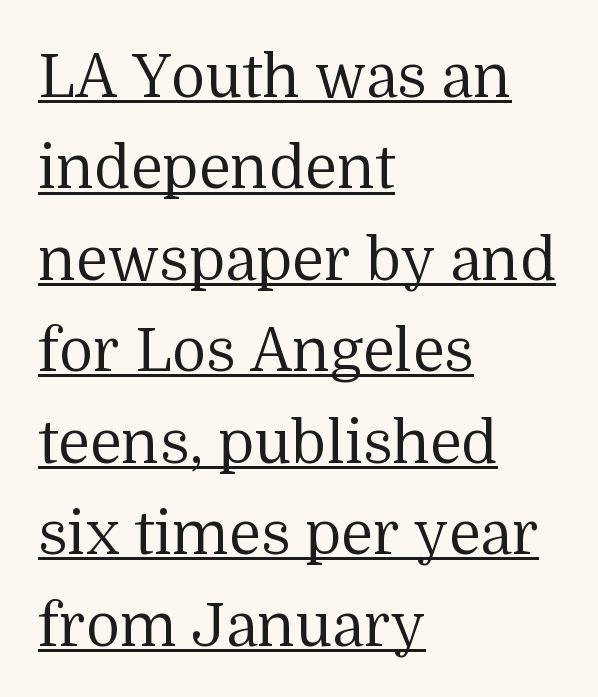
The gaps between neighbouring characters are ordinary and unremarkable. If you drew a line through each stem, it would be perfectly vertical. The type family on display is of the serif kind. The letters advance in unequal steps, a hallmark of proportional type. The passage shown stacks its lines at a standard gap.
